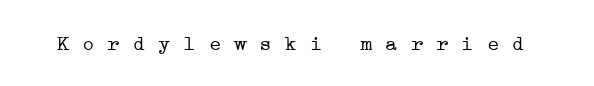
Q: Is the text bold? A: No.
Q: Is the text underlined? A: No.
Q: Is the spacing between letters normal or unusually wide? A: Normal.
